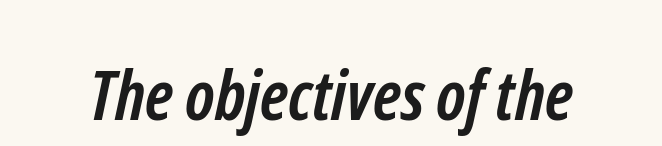
{"serif": "no", "bold": "yes", "weight": "semibold", "width": "condensed", "stroke_contrast": "low", "x_height": "medium", "monospaced": "no", "underline": "no", "letter_spacing": "normal", "letter_spacing_em": 0.0, "glyph_px": 69}
